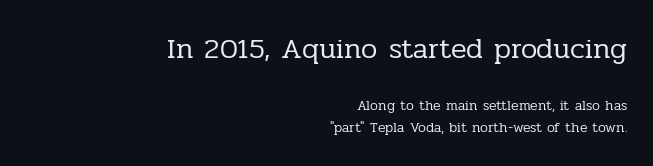
The image shows 29 px regular-weight serif type, upright; set right-aligned, normal line spacing (1.56x), normal letter spacing, not underlined; the first (top) block is 2.07x larger; low stroke contrast and a medium x-height.
